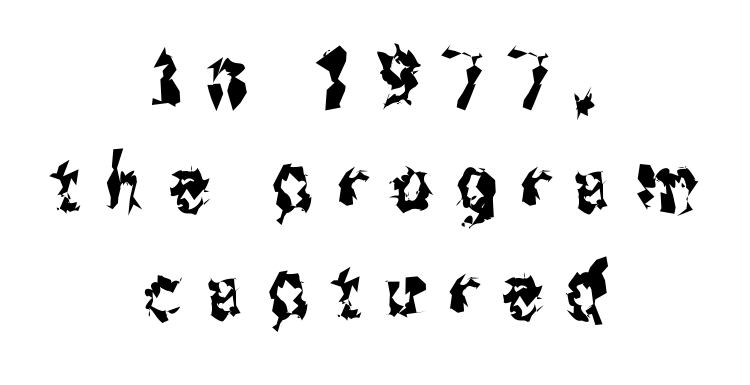
Q: Is the text italic (slanted)? A: No, it is upright.
Q: Is the typeface a serif or a sans-serif typeface? A: Sans-serif.
Q: Is the text underlined? A: No.
Q: How is the paragraph aligned? A: Centered.
Q: Is the spacing between letters normal or unusually wide? A: Unusually wide.
Q: Is the spacing between lines tight, normal or loose? A: Normal.
Q: Width (condensed, normal, or wide)? A: Condensed.
Q: Stroke contrast? A: Medium.
Q: x-height? A: Medium.
Q: Monospaced? A: No.
